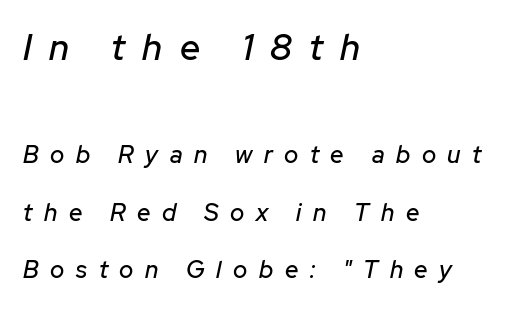
These lines are rendered in a variable-pitch font. Style check: oblique. Typeset ragged right — the left edge is the straight one. The glyphs are unaccompanied by any horizontal stroke below them.
